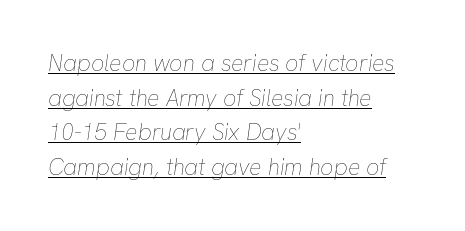
The image shows 23 px text type, italic (leaning right); set left-aligned, normal line spacing (1.51x), normal letter spacing, underlined.
